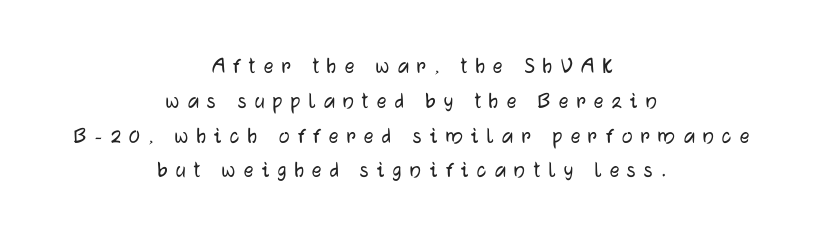
The image shows 24 px text type, upright; set centered, normal line spacing (1.45x), unusually wide letter spacing (+0.34 em), not underlined.
